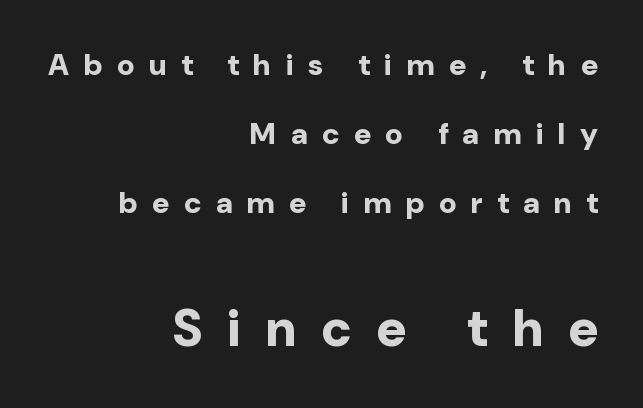
Q: Is the text bold? A: Yes.
Q: Is the text italic (slanted)? A: No, it is upright.
Q: Is the typeface a serif or a sans-serif typeface? A: Sans-serif.
Q: Is the text underlined? A: No.
Q: How is the paragraph aligned? A: Right-aligned.
Q: Is the spacing between letters normal or unusually wide? A: Unusually wide.
Q: Is the spacing between lines tight, normal or loose? A: Loose.
Q: Which block of text is set in a larger size, the first (top) or the second (bottom)? A: The second (bottom) one.
Q: Width (condensed, normal, or wide)? A: Normal.
Q: Stroke contrast? A: Low.
Q: x-height? A: Medium.
Q: Monospaced? A: No.
